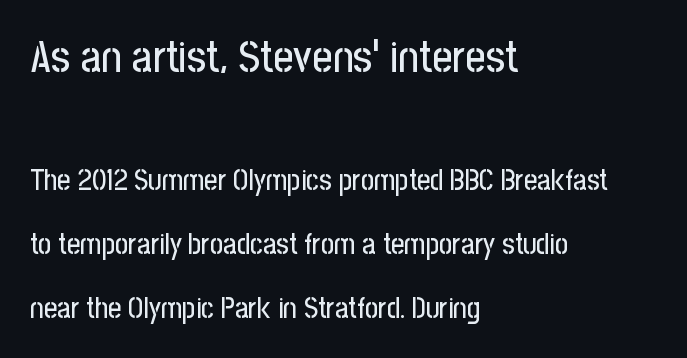
Unlike a traditional serif, this face leaves its strokes unadorned. Is this a fixed-width face? No — the glyphs have proportional, varying widths. A roman cut, with each character standing at attention. The block of text is sparse from top to bottom, with ample space between rows. The setting favours the left margin, as ordinary paragraphs usually do. Which of the two is more prominent by size? The first, at the top.
